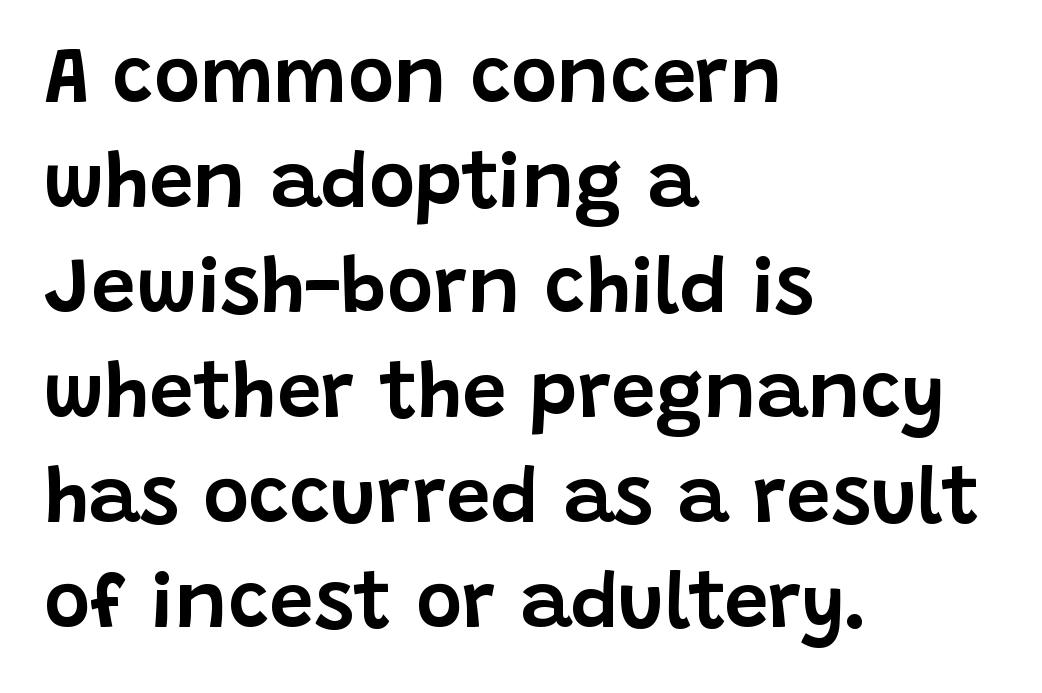
{"serif": "no", "italic": "no", "width": "normal", "stroke_contrast": "low", "x_height": "large", "monospaced": "no", "underline": "no", "align": "left", "line_spacing": "normal", "line_spacing_ratio": 1.33, "letter_spacing": "normal", "letter_spacing_em": 0.0, "glyph_px": 79}
